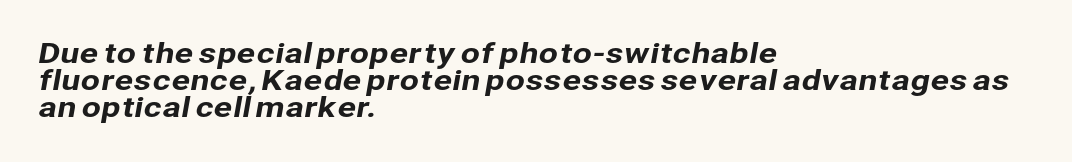
Q: Is the typeface a serif or a sans-serif typeface? A: Sans-serif.
Q: Is the text underlined? A: No.
Q: How is the paragraph aligned? A: Left-aligned.
Q: Is the spacing between letters normal or unusually wide? A: Normal.
Q: Is the spacing between lines tight, normal or loose? A: Tight.
Q: Width (condensed, normal, or wide)? A: Normal.
Q: Stroke contrast? A: Low.
Q: x-height? A: Medium.
Q: Monospaced? A: No.
